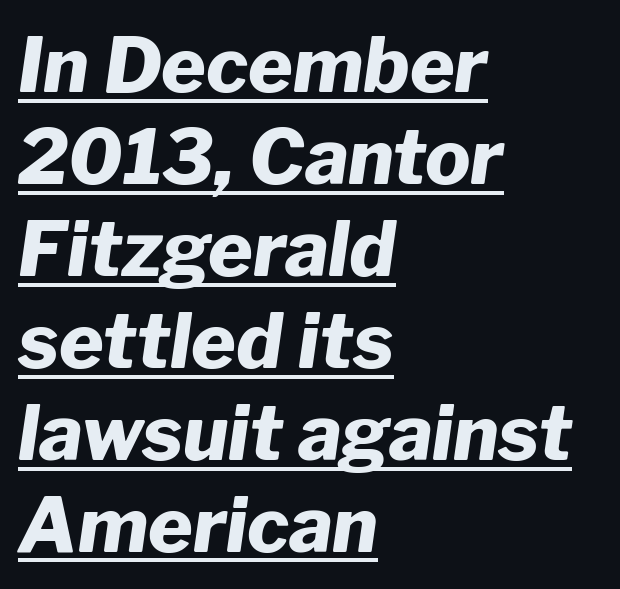
The image shows 76 px heavy type, italic (leaning right); set left-aligned, line spacing 1.21x, normal letter spacing, underlined; low stroke contrast and a medium x-height.
